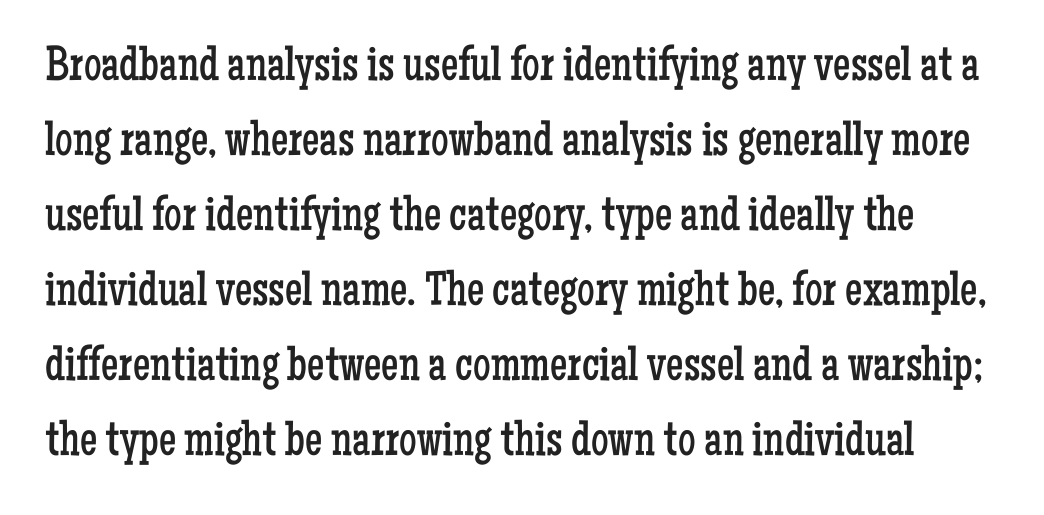
Q: Is the text bold? A: No.
Q: Is the text italic (slanted)? A: No, it is upright.
Q: Is the typeface a serif or a sans-serif typeface? A: Serif.
Q: Is the text underlined? A: No.
Q: Is the spacing between letters normal or unusually wide? A: Normal.
Q: Is the spacing between lines tight, normal or loose? A: Normal.
Q: Width (condensed, normal, or wide)? A: Condensed.
Q: Stroke contrast? A: Low.
Q: x-height? A: Medium.
Q: Monospaced? A: No.
